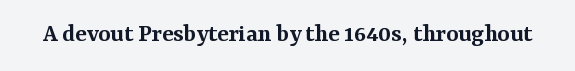
{"italic": "no", "bold": "semi", "underline": "no", "letter_spacing": "normal", "letter_spacing_em": 0.0, "glyph_px": 26}
